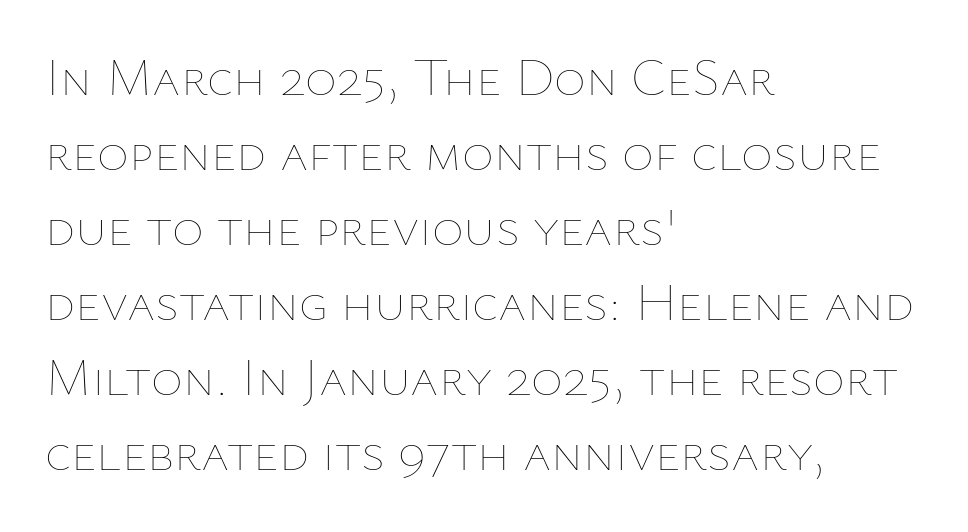
The image shows 54 px thin type, upright; set left-aligned, normal line spacing (1.39x), normal letter spacing, not underlined; low stroke contrast and a medium x-height.
